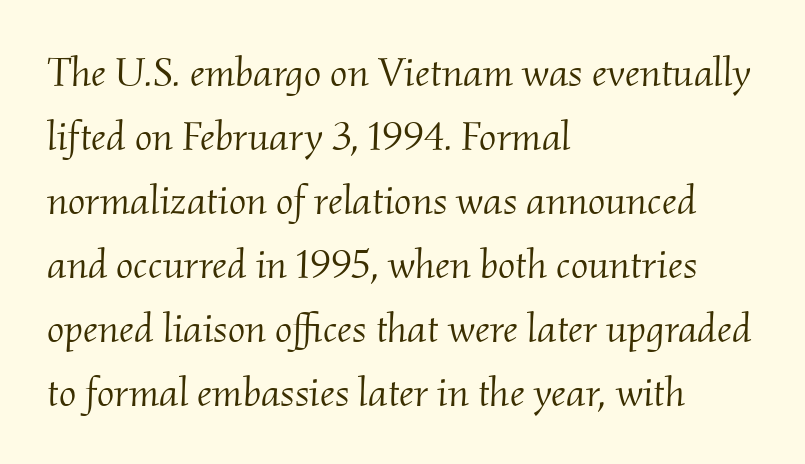
{"serif": "yes", "italic": "yes", "lean": "right", "slant_degrees": 2, "bold": "no", "weight": "light", "width": "normal", "stroke_contrast": "medium", "x_height": "small", "monospaced": "no", "underline": "no", "align": "left", "line_spacing": "normal", "line_spacing_ratio": 1.56, "letter_spacing": "normal", "letter_spacing_em": 0.0, "glyph_px": 41}
